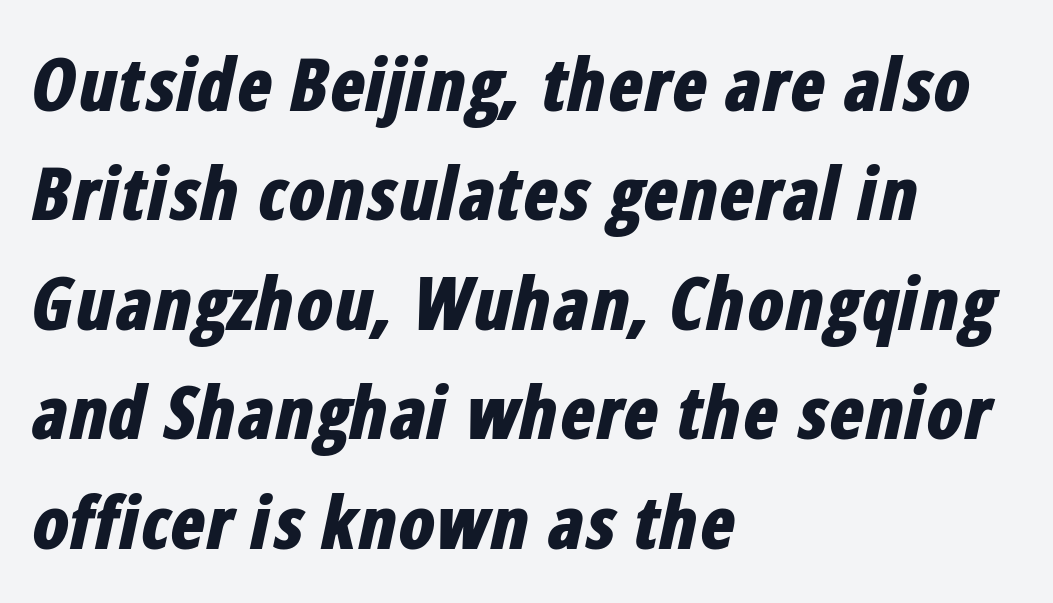
Designer's note — italics engaged. The passage is arranged the way most books set body copy — flush left. The leading is moderate, giving the passage an even texture. The zone under the glyphs is completely vacant. Varying glyph widths throughout — classic text-font behaviour. Is the letter spacing exaggerated? No — it looks like the ordinary default.
